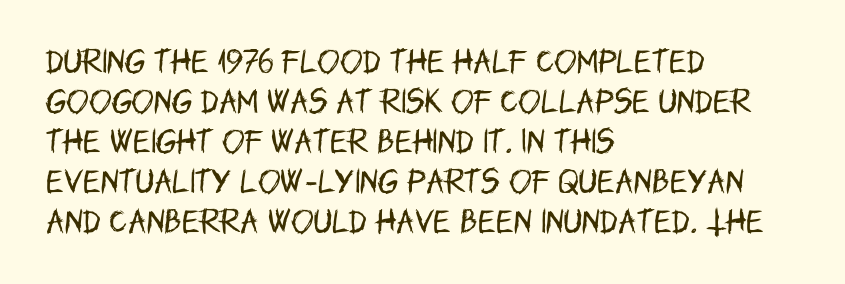
Q: Is the text bold? A: No.
Q: Is the text italic (slanted)? A: No, it is upright.
Q: Is the text underlined? A: No.
Q: How is the paragraph aligned? A: Left-aligned.
Q: Is the spacing between letters normal or unusually wide? A: Normal.
Q: Is the spacing between lines tight, normal or loose? A: Normal.
